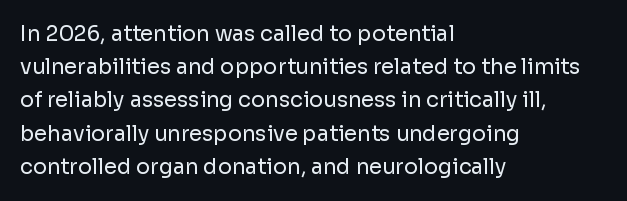
{"italic": "no", "bold": "no", "underline": "no", "align": "left", "line_spacing": "normal", "line_spacing_ratio": 1.58, "letter_spacing": "normal", "letter_spacing_em": 0.0, "glyph_px": 21}
